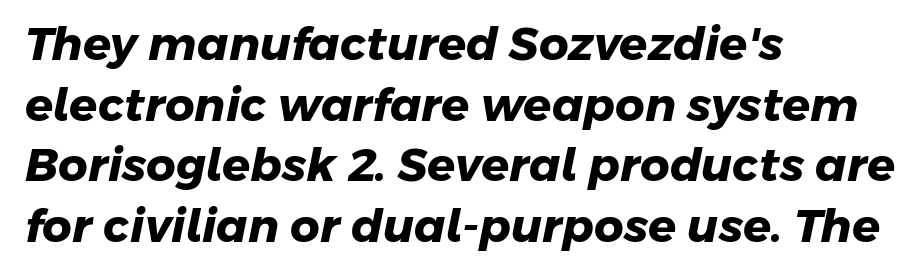
{"serif": "no", "bold": "yes", "weight": "heavy", "width": "normal", "stroke_contrast": "low", "x_height": "medium", "monospaced": "no", "underline": "no", "align": "left", "line_spacing": "normal", "line_spacing_ratio": 1.32, "letter_spacing": "normal", "letter_spacing_em": 0.0, "glyph_px": 46}
